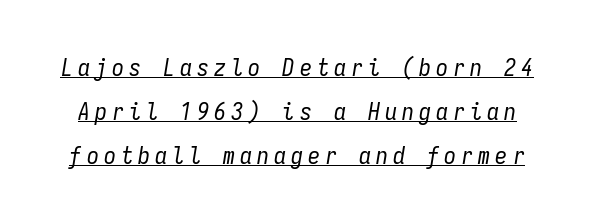
The image shows 24 px text type, italic (leaning right); set line spacing 1.83x, unusually wide letter spacing (+0.21 em), underlined.
